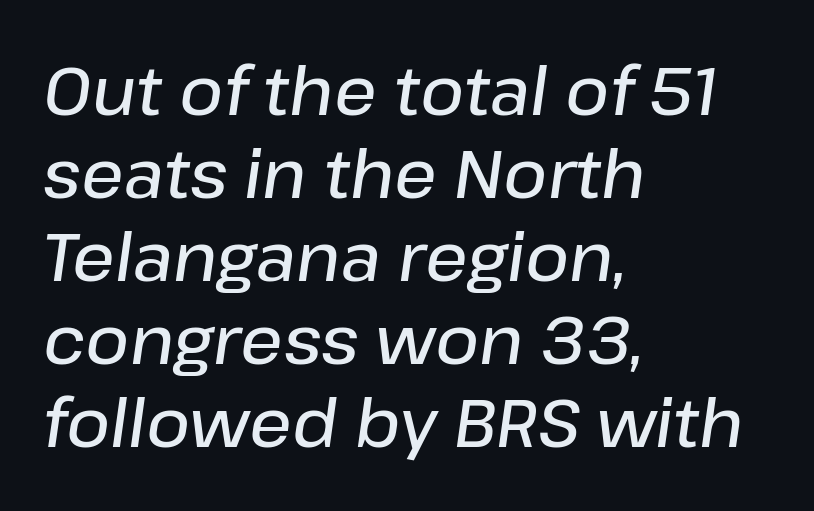
{"italic": "yes", "lean": "right", "slant_degrees": 8, "bold": "semi", "weight": "semibold", "width": "normal", "stroke_contrast": "low", "x_height": "medium", "monospaced": "no", "underline": "no", "align": "left", "line_spacing_ratio": 1.24, "letter_spacing": "normal", "letter_spacing_em": 0.0, "glyph_px": 67}
